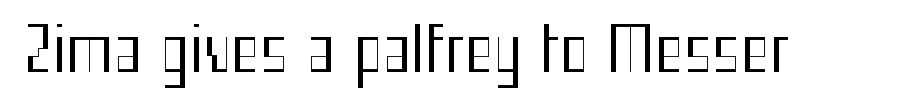
{"serif": "no", "italic": "no", "bold": "no", "weight": "regular", "width": "condensed", "stroke_contrast": "medium", "x_height": "medium", "monospaced": "no", "underline": "no", "letter_spacing": "normal", "letter_spacing_em": 0.0, "glyph_px": 61}
